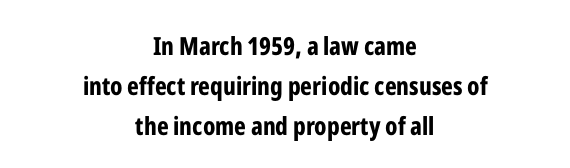
Honestly, there is no underline to notice here at all. Strokes here are thick enough to call this a true bold. This is roman type, the default non-slanted kind. Characters follow at the spacing the type designer built in. Which margin do the lines hug? Neither — every line sits in the middle. Whoever set this chose a conventional vertical rhythm.
